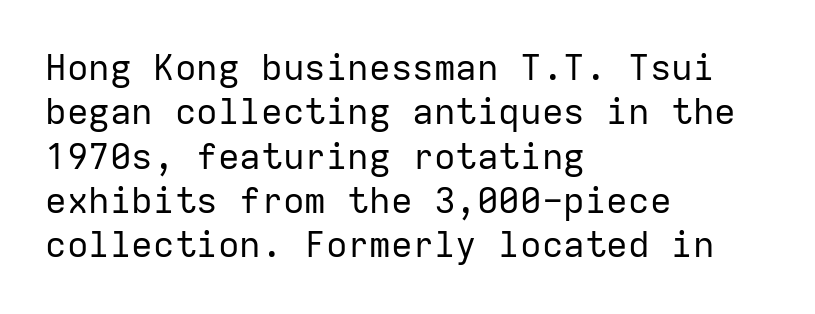
The image shows 36 px regular-weight sans-serif type, upright, monospaced; set left-aligned, line spacing 1.23x, normal letter spacing, not underlined; low stroke contrast and a medium x-height.
